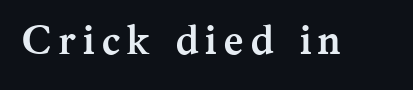
The image shows 41 px semibold serif type, upright; set not underlined; medium stroke contrast and a medium x-height.
